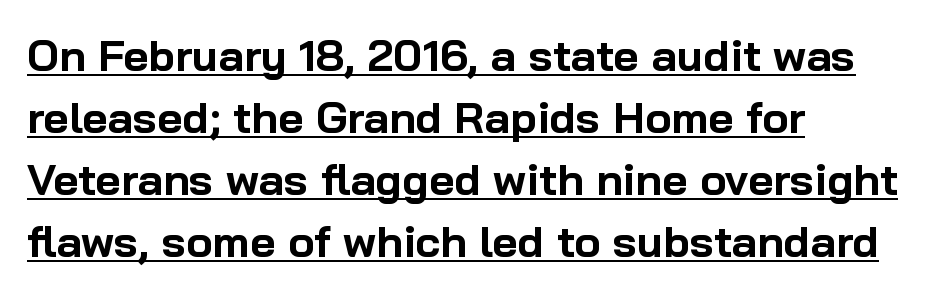
{"serif": "no", "italic": "no", "bold": "yes", "weight": "bold", "width": "normal", "stroke_contrast": "low", "x_height": "medium", "monospaced": "no", "underline": "yes", "align": "left", "line_spacing": "normal", "line_spacing_ratio": 1.41, "letter_spacing": "normal", "letter_spacing_em": 0.0, "glyph_px": 44}
